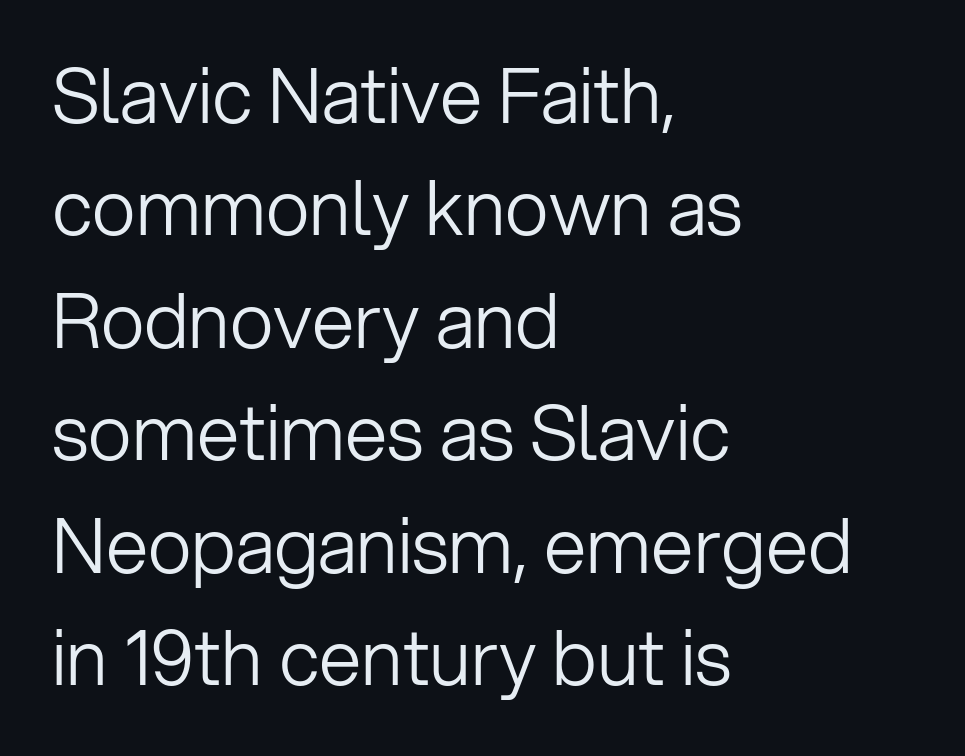
{"serif": "no", "italic": "no", "bold": "no", "weight": "light", "width": "normal", "stroke_contrast": "low", "x_height": "medium", "monospaced": "no", "underline": "no", "align": "left", "line_spacing": "normal", "line_spacing_ratio": 1.48, "letter_spacing": "normal", "letter_spacing_em": 0.0, "glyph_px": 76}
